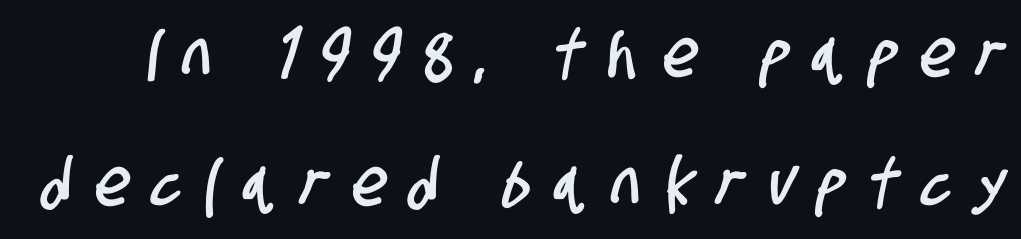
Glance below the letters and you will spot only blank space. The lines are spread far apart with generous leading. Letter spacing: wide. You could not count columns in this text — the font is proportionally spaced. Note: no serifs on the glyphs.
